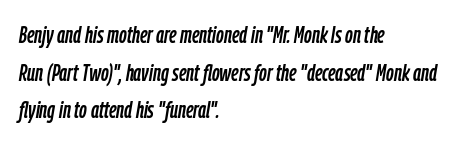
The image shows 24 px text type, italic (leaning right); set left-aligned, normal line spacing (1.57x), normal letter spacing, not underlined.
